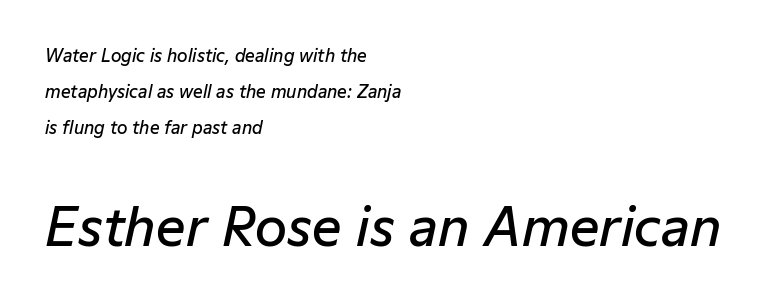
The typesetter chose a ragged-right arrangement here. Words float on clear page, feet unadorned. This sample trades compactness for vertical openness between lines. Is this a fixed-width face? No — the glyphs have proportional, varying widths. A typesetter would mark this as italic.
